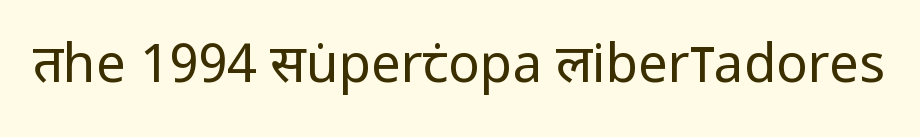
Q: Is the text bold? A: No.
Q: Is the text italic (slanted)? A: No, it is upright.
Q: Is the typeface a serif or a sans-serif typeface? A: Sans-serif.
Q: Is the text underlined? A: No.
Q: Is the spacing between letters normal or unusually wide? A: Normal.
Q: Width (condensed, normal, or wide)? A: Condensed.
Q: Stroke contrast? A: Low.
Q: x-height? A: Large.
Q: Monospaced? A: No.
